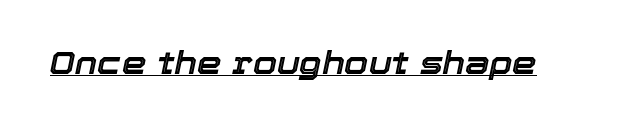
{"italic": "yes", "lean": "right", "slant_degrees": 12, "width": "normal", "x_height": "medium", "monospaced": "no", "underline": "yes", "letter_spacing": "normal", "letter_spacing_em": 0.0, "glyph_px": 31}
